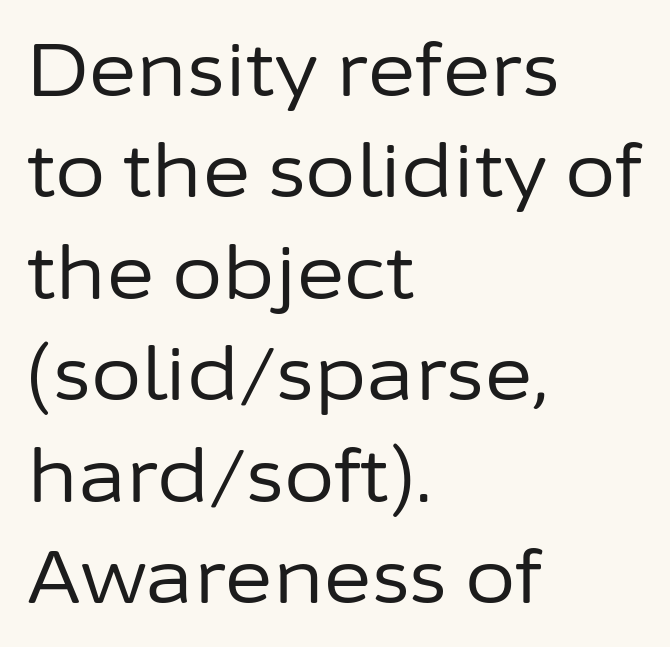
{"serif": "no", "italic": "no", "bold": "no", "weight": "regular", "width": "normal", "stroke_contrast": "low", "x_height": "medium", "monospaced": "no", "underline": "no", "align": "left", "line_spacing": "normal", "line_spacing_ratio": 1.39, "letter_spacing": "normal", "letter_spacing_em": 0.0, "glyph_px": 73}
